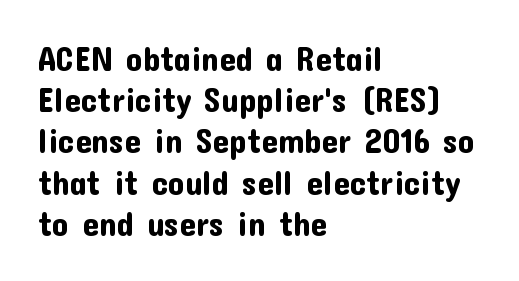
The image shows 33 px sans-serif type, upright; set left-aligned, normal line spacing (1.25x), normal letter spacing, not underlined; low stroke contrast and a medium x-height.
